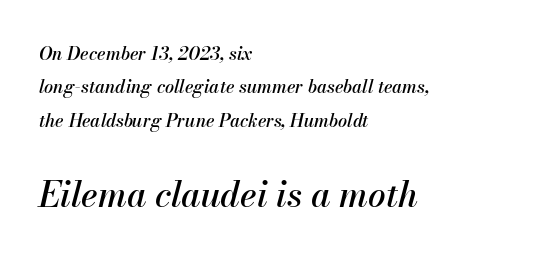
Leftover space on each line is placed entirely after the last word. There's an unmistakable incline to the writing here. Whoever set this made the second block the dominant, larger element. Students, note that the glyphs here touch the page at normal intervals. The baseline area is clear. Is this a fixed-width face? No — the glyphs have proportional, varying widths.
